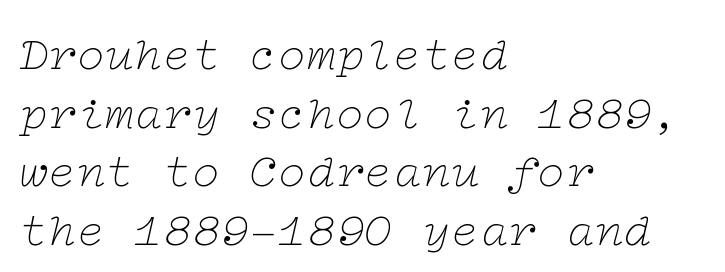
The image shows 48 px thin, wide serif type, italic (leaning right); set left-aligned, line spacing 1.22x, normal letter spacing, not underlined; low stroke contrast and a medium x-height.
